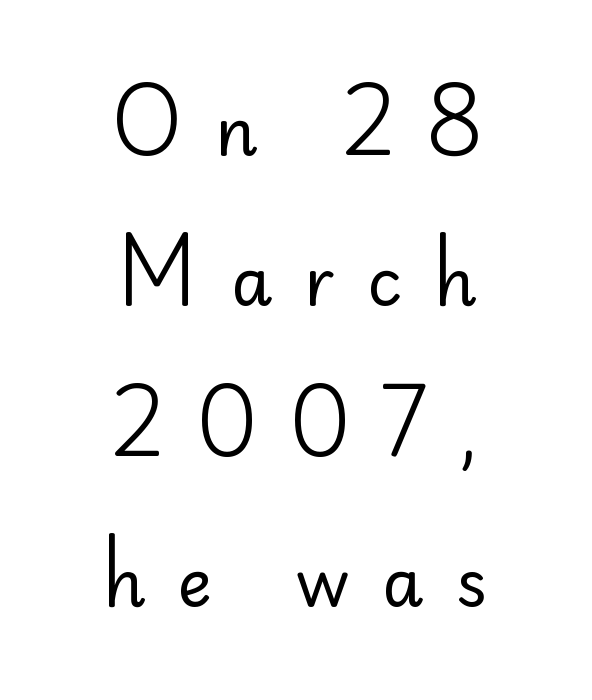
The image shows 66 px regular-weight sans-serif type, upright; set centered, loose line spacing (2.28x), unusually wide letter spacing (+0.49 em), not underlined; low stroke contrast and a small x-height.
